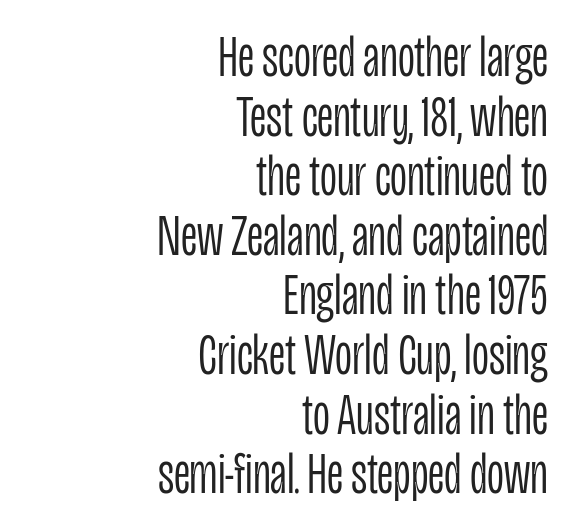
Layout note: lines flush right. Do the characters align in a grid? No, the font is proportional. The letters carry no serifs — their stems end cleanly without finishing strokes. This rendering features lettering with no underline.
